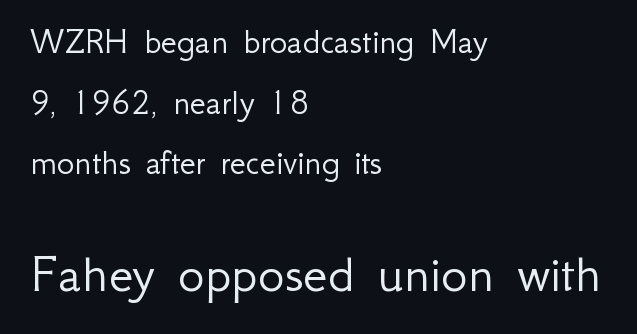
The image shows 56 px light sans-serif type, upright; set left-aligned, normal line spacing (1.64x), normal letter spacing, not underlined; the second (bottom) block is 1.51x larger; low stroke contrast and a small x-height.
